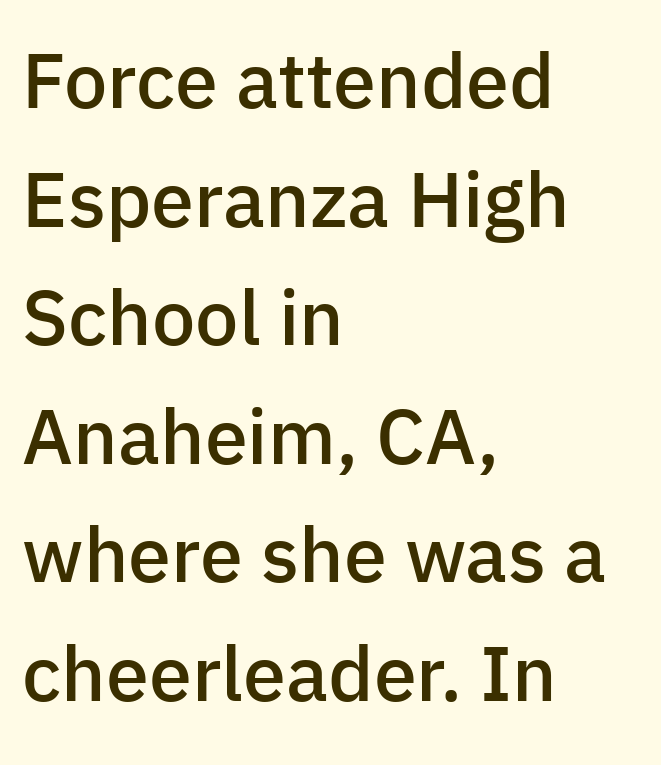
{"serif": "no", "italic": "no", "bold": "semi", "weight": "semibold", "width": "normal", "stroke_contrast": "low", "x_height": "medium", "monospaced": "no", "underline": "no", "align": "left", "line_spacing": "normal", "line_spacing_ratio": 1.54, "letter_spacing": "normal", "letter_spacing_em": 0.0, "glyph_px": 77}
